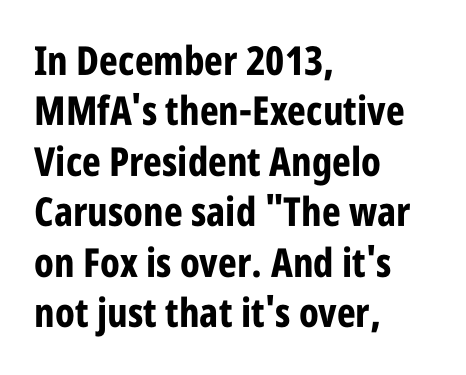
{"serif": "no", "italic": "no", "bold": "yes", "weight": "bold", "width": "condensed", "stroke_contrast": "low", "x_height": "large", "monospaced": "no", "underline": "no", "align": "left", "line_spacing": "normal", "line_spacing_ratio": 1.26, "letter_spacing": "normal", "letter_spacing_em": 0.0, "glyph_px": 40}
